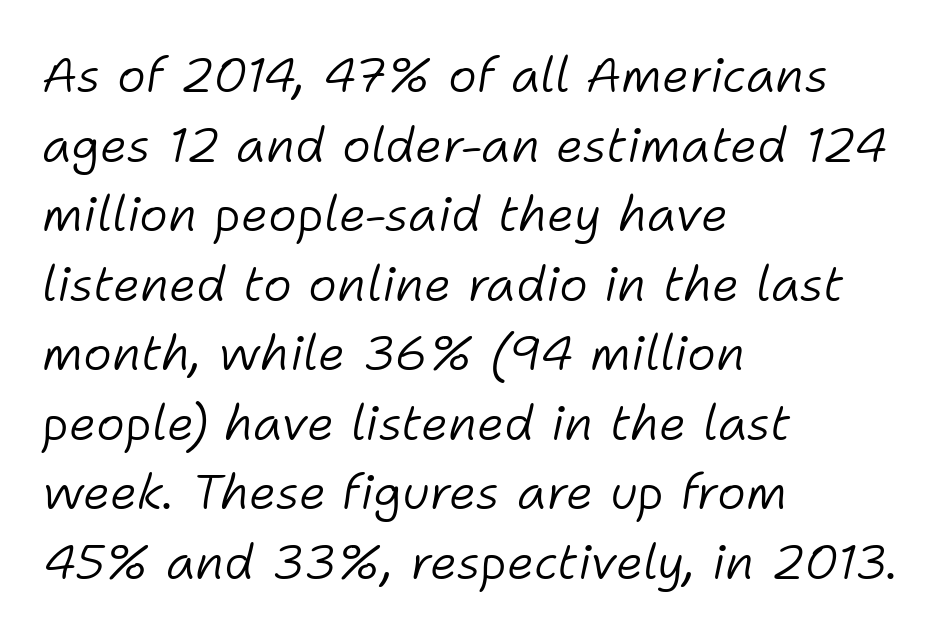
The image shows 49 px light type, italic (leaning right); set left-aligned, normal line spacing (1.42x), normal letter spacing, not underlined; low stroke contrast and a medium x-height.
